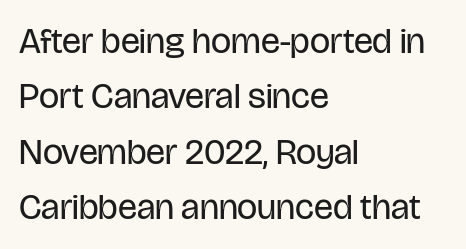
Q: Is the text bold? A: No.
Q: Is the text italic (slanted)? A: No, it is upright.
Q: Is the typeface a serif or a sans-serif typeface? A: Sans-serif.
Q: Is the text underlined? A: No.
Q: How is the paragraph aligned? A: Left-aligned.
Q: Is the spacing between letters normal or unusually wide? A: Normal.
Q: Is the spacing between lines tight, normal or loose? A: Normal.
Q: Width (condensed, normal, or wide)? A: Condensed.
Q: Stroke contrast? A: Low.
Q: x-height? A: Large.
Q: Monospaced? A: No.
